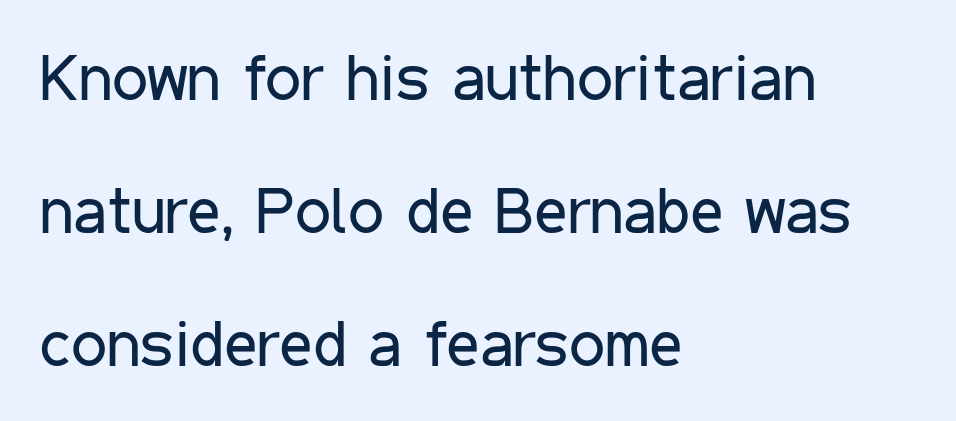
Q: Is the text bold? A: No.
Q: Is the text italic (slanted)? A: No, it is upright.
Q: Is the typeface a serif or a sans-serif typeface? A: Sans-serif.
Q: Is the text underlined? A: No.
Q: How is the paragraph aligned? A: Left-aligned.
Q: Is the spacing between letters normal or unusually wide? A: Normal.
Q: Is the spacing between lines tight, normal or loose? A: Loose.
Q: Width (condensed, normal, or wide)? A: Condensed.
Q: Stroke contrast? A: Low.
Q: x-height? A: Medium.
Q: Monospaced? A: No.
